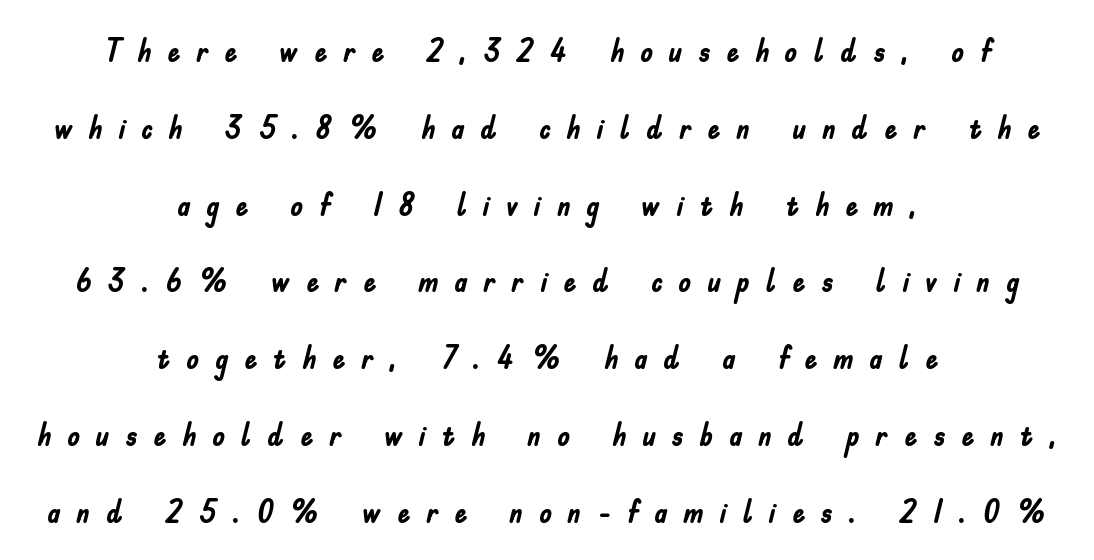
The image shows 32 px semibold, condensed sans-serif type; set centered, loose line spacing (2.4x), unusually wide letter spacing (+0.49 em), not underlined; low stroke contrast and a small x-height.
